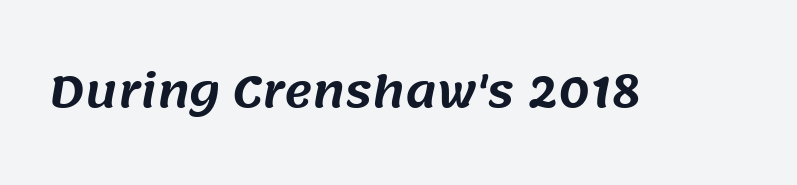
Q: Is the typeface a serif or a sans-serif typeface? A: Sans-serif.
Q: Is the text underlined? A: No.
Q: Is the spacing between letters normal or unusually wide? A: Normal.
Q: Width (condensed, normal, or wide)? A: Normal.
Q: Stroke contrast? A: Medium.
Q: x-height? A: Large.
Q: Monospaced? A: No.
